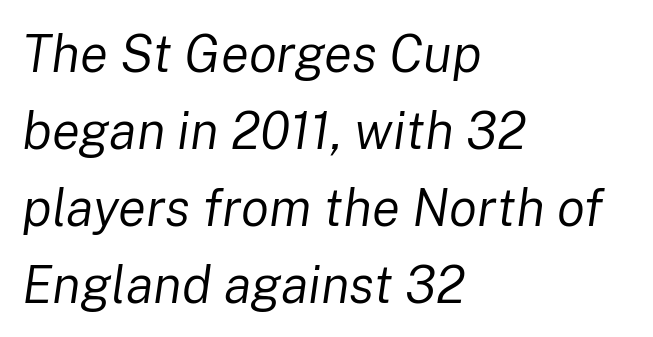
{"italic": "yes", "lean": "right", "slant_degrees": 8, "bold": "no", "weight": "regular", "width": "normal", "stroke_contrast": "low", "x_height": "medium", "monospaced": "no", "underline": "no", "align": "left", "line_spacing": "normal", "line_spacing_ratio": 1.48, "letter_spacing": "normal", "letter_spacing_em": 0.0, "glyph_px": 52}
